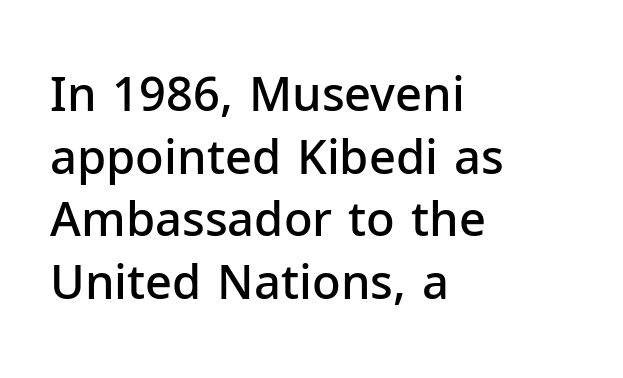
Q: Is the text bold? A: Semi-bold.
Q: Is the text italic (slanted)? A: No, it is upright.
Q: Is the typeface a serif or a sans-serif typeface? A: Sans-serif.
Q: Is the text underlined? A: No.
Q: How is the paragraph aligned? A: Left-aligned.
Q: Is the spacing between letters normal or unusually wide? A: Normal.
Q: Is the spacing between lines tight, normal or loose? A: Normal.
Q: Width (condensed, normal, or wide)? A: Normal.
Q: Stroke contrast? A: Low.
Q: x-height? A: Medium.
Q: Monospaced? A: No.
